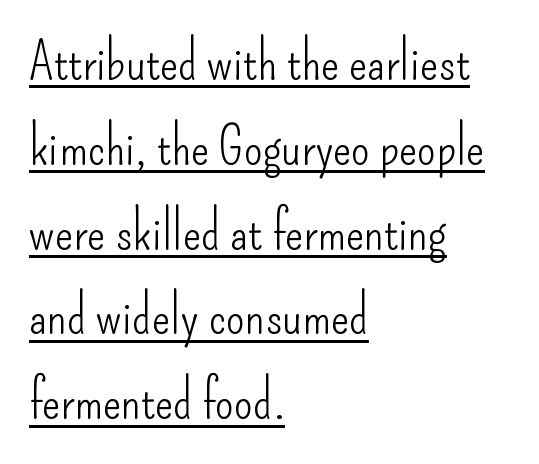
Q: Is the text bold? A: No.
Q: Is the text italic (slanted)? A: No, it is upright.
Q: Is the typeface a serif or a sans-serif typeface? A: Sans-serif.
Q: Is the text underlined? A: Yes.
Q: How is the paragraph aligned? A: Left-aligned.
Q: Is the spacing between letters normal or unusually wide? A: Normal.
Q: Is the spacing between lines tight, normal or loose? A: Normal.
Q: Width (condensed, normal, or wide)? A: Condensed.
Q: Stroke contrast? A: Low.
Q: x-height? A: Small.
Q: Monospaced? A: No.
